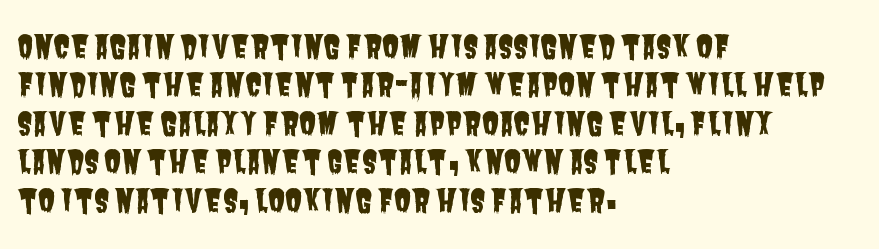
Q: Is the typeface a serif or a sans-serif typeface? A: Sans-serif.
Q: Is the text underlined? A: No.
Q: How is the paragraph aligned? A: Left-aligned.
Q: Is the spacing between letters normal or unusually wide? A: Normal.
Q: Width (condensed, normal, or wide)? A: Condensed.
Q: Stroke contrast? A: Low.
Q: x-height? A: Large.
Q: Monospaced? A: No.
